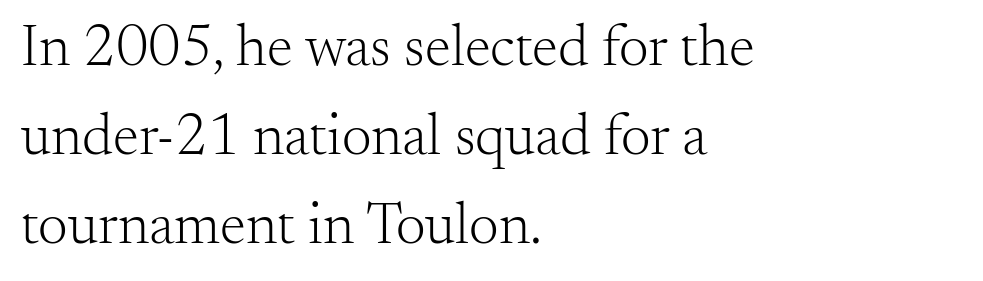
{"serif": "yes", "italic": "no", "bold": "no", "weight": "light", "width": "normal", "stroke_contrast": "medium", "x_height": "small", "monospaced": "no", "underline": "no", "align": "left", "line_spacing": "normal", "line_spacing_ratio": 1.51, "letter_spacing": "normal", "letter_spacing_em": 0.0, "glyph_px": 59}
